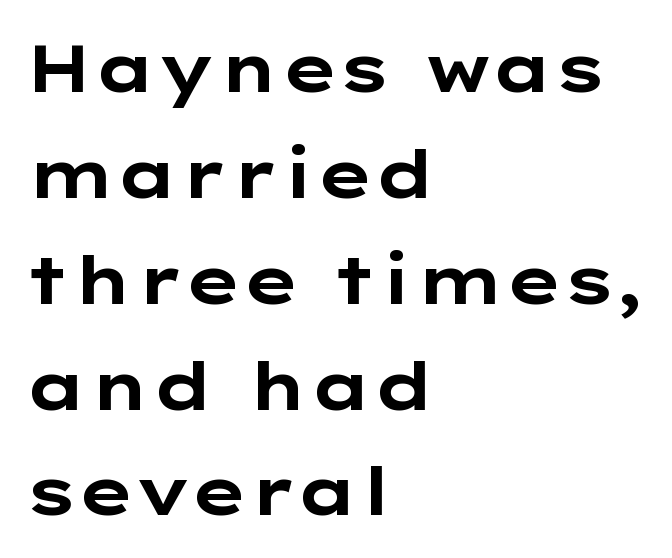
{"serif": "no", "italic": "no", "bold": "yes", "weight": "bold", "width": "wide", "stroke_contrast": "low", "x_height": "medium", "monospaced": "no", "underline": "no", "align": "left", "line_spacing": "normal", "line_spacing_ratio": 1.58, "letter_spacing": "normal", "letter_spacing_em": 0.0, "glyph_px": 67}
